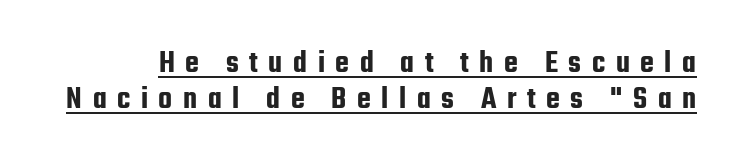
The image shows 32 px condensed sans-serif type, upright; set tight line spacing (1.13x), unusually wide letter spacing (+0.33 em), underlined; low stroke contrast and a medium x-height.
